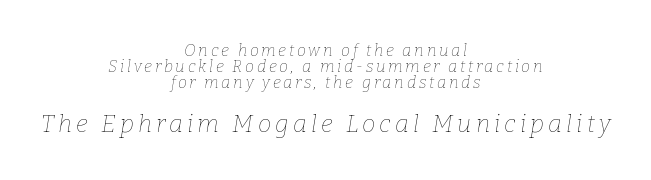
{"italic": "yes", "lean": "right", "slant_degrees": 9, "bold": "no", "underline": "no", "align": "center", "line_spacing": "tight", "line_spacing_ratio": 1.01, "larger_block": "second", "size_ratio": 1.5, "glyph_px": 24}
